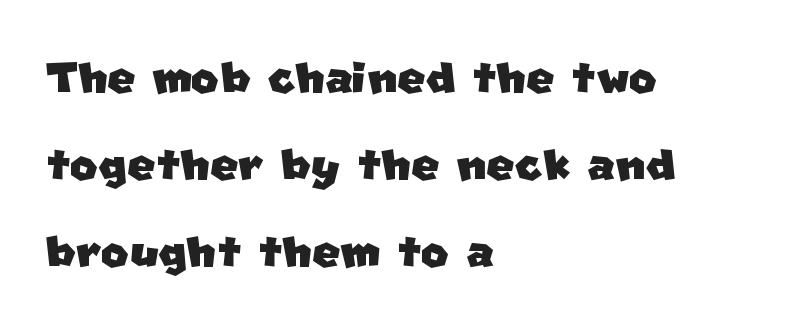
The image shows 60 px sans-serif type; set left-aligned, normal line spacing (1.45x), normal letter spacing, not underlined; low stroke contrast and a large x-height.
